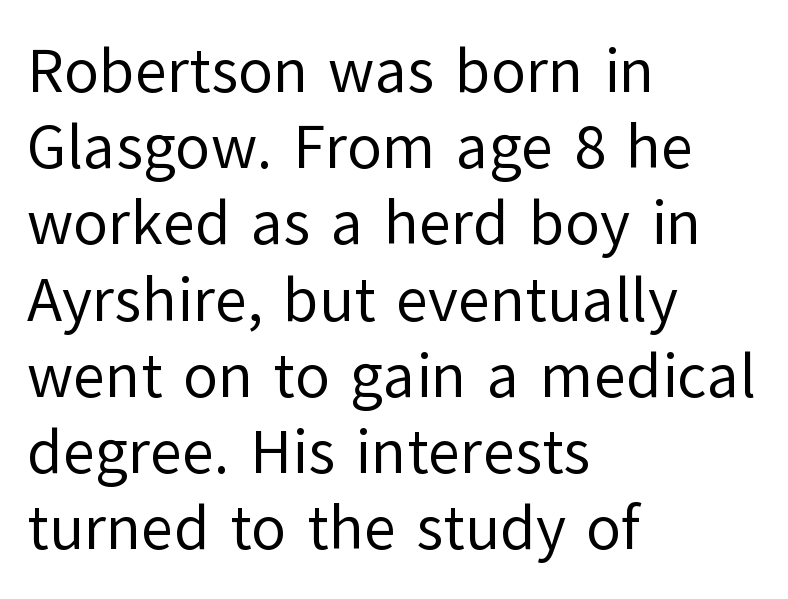
The image shows 63 px regular-weight sans-serif type, upright; set left-aligned, line spacing 1.21x, normal letter spacing, not underlined; low stroke contrast and a medium x-height.
